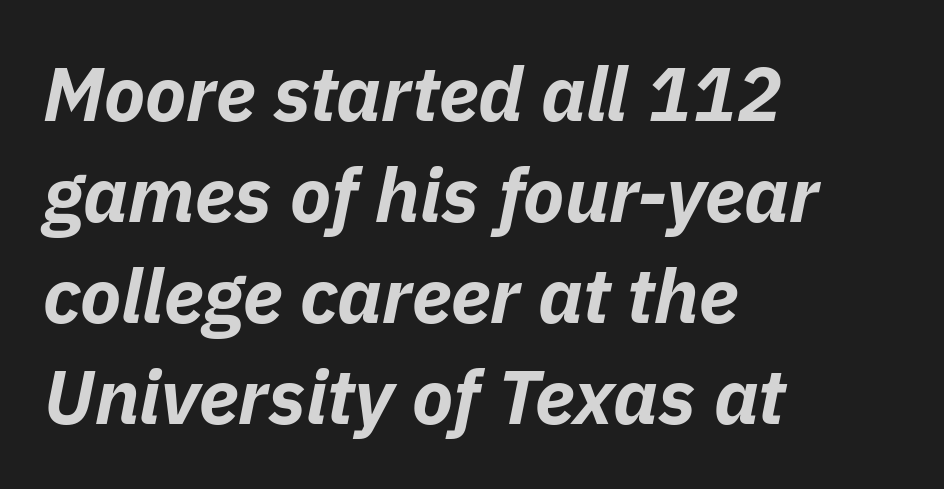
The image shows 76 px bold type, italic (leaning right); set left-aligned, normal line spacing (1.33x), normal letter spacing, not underlined; low stroke contrast and a medium x-height.
